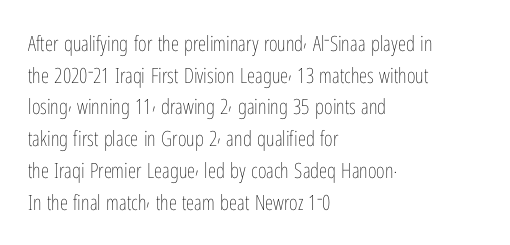
{"italic": "no", "bold": "no", "underline": "no", "align": "left", "line_spacing": "normal", "line_spacing_ratio": 1.51, "letter_spacing": "normal", "letter_spacing_em": 0.0, "glyph_px": 21}
